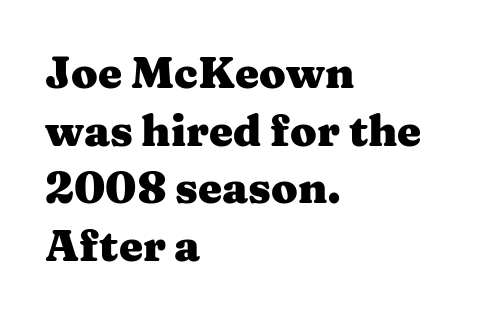
{"serif": "yes", "italic": "no", "bold": "yes", "weight": "heavy", "width": "wide", "stroke_contrast": "medium", "x_height": "medium", "monospaced": "no", "underline": "no", "align": "left", "line_spacing": "normal", "line_spacing_ratio": 1.34, "letter_spacing": "normal", "letter_spacing_em": 0.0, "glyph_px": 43}
